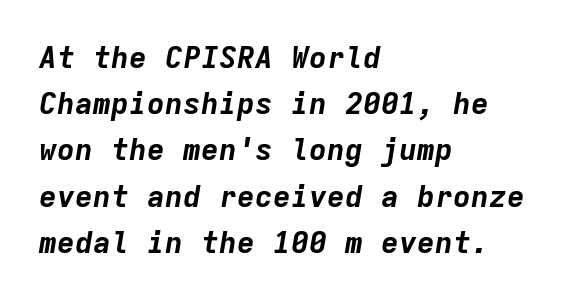
Q: Is the text bold? A: Yes.
Q: Is the text italic (slanted)? A: Yes, it leans right by about 9 degrees.
Q: Is the text underlined? A: No.
Q: How is the paragraph aligned? A: Left-aligned.
Q: Is the spacing between letters normal or unusually wide? A: Normal.
Q: Is the spacing between lines tight, normal or loose? A: Normal.
Q: Width (condensed, normal, or wide)? A: Normal.
Q: Stroke contrast? A: Low.
Q: x-height? A: Medium.
Q: Monospaced? A: Yes.
